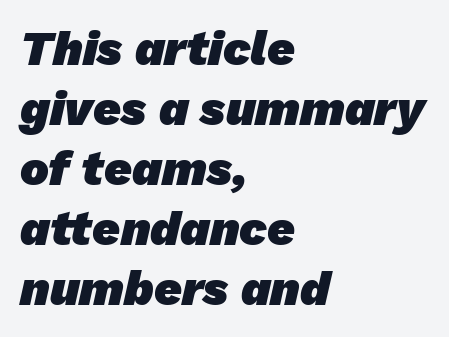
Q: Is the text bold? A: Yes.
Q: Is the typeface a serif or a sans-serif typeface? A: Sans-serif.
Q: Is the text underlined? A: No.
Q: How is the paragraph aligned? A: Left-aligned.
Q: Is the spacing between letters normal or unusually wide? A: Normal.
Q: Is the spacing between lines tight, normal or loose? A: Normal.
Q: Width (condensed, normal, or wide)? A: Normal.
Q: Stroke contrast? A: Low.
Q: x-height? A: Medium.
Q: Monospaced? A: No.
